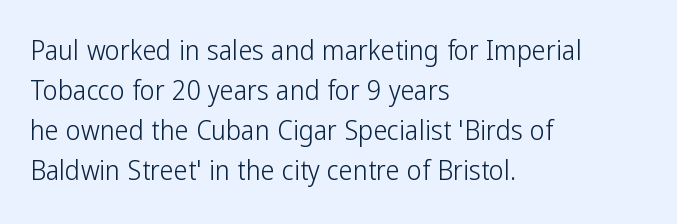
Q: Is the text bold? A: No.
Q: Is the text italic (slanted)? A: No, it is upright.
Q: Is the typeface a serif or a sans-serif typeface? A: Sans-serif.
Q: Is the text underlined? A: No.
Q: How is the paragraph aligned? A: Left-aligned.
Q: Is the spacing between letters normal or unusually wide? A: Normal.
Q: Is the spacing between lines tight, normal or loose? A: Normal.
Q: Width (condensed, normal, or wide)? A: Condensed.
Q: Stroke contrast? A: Low.
Q: x-height? A: Medium.
Q: Monospaced? A: No.
